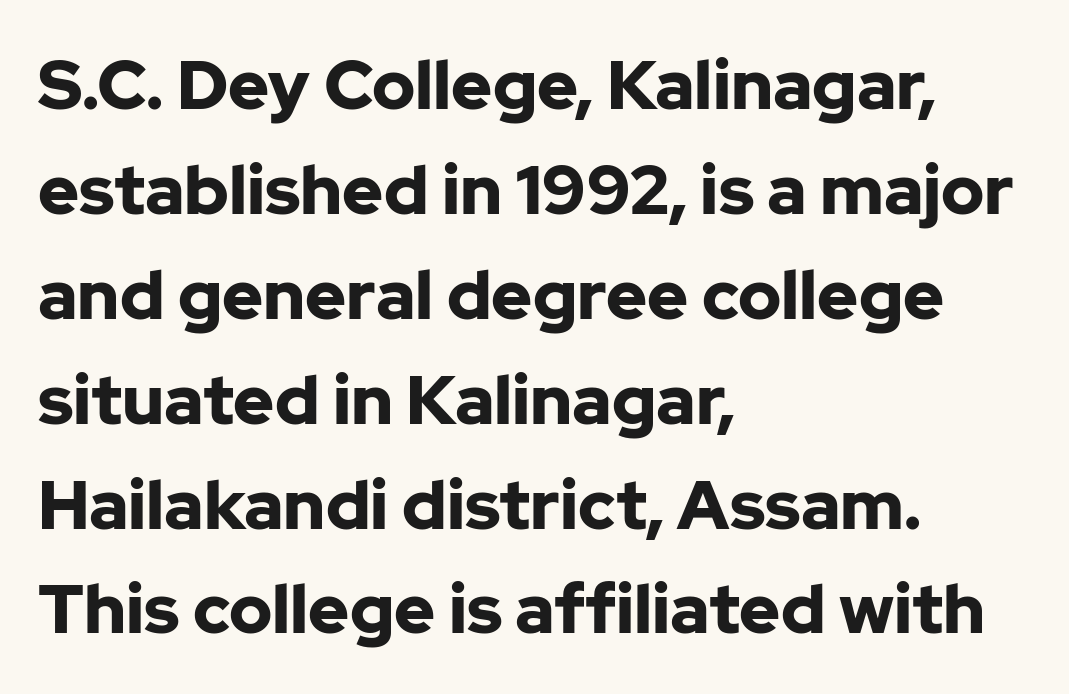
This is the regular roman posture of the typeface. The letters carry no serifs — their stems end cleanly without finishing strokes. Alignment: flush left. Descenders are the only things crossing below the line.
